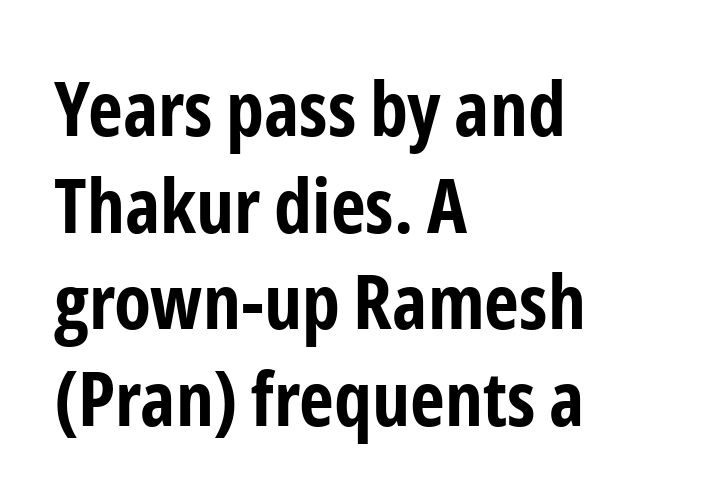
{"serif": "no", "italic": "no", "bold": "yes", "weight": "bold", "width": "condensed", "stroke_contrast": "low", "x_height": "medium", "monospaced": "no", "underline": "no", "align": "left", "line_spacing": "normal", "line_spacing_ratio": 1.27, "letter_spacing": "normal", "letter_spacing_em": 0.0, "glyph_px": 76}
